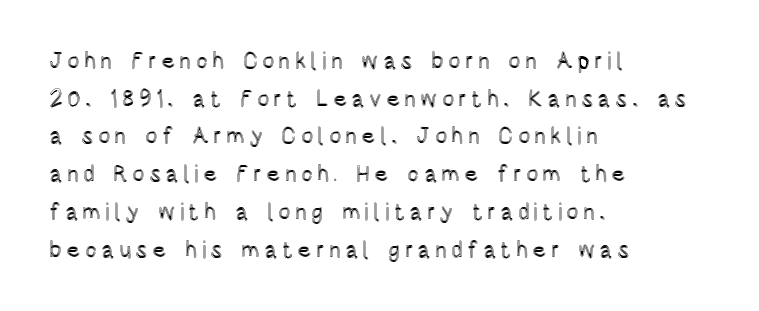
If you drew a ruler down the left edge, every line would touch it. Line spacing here is normal. Nope, not italic — everything's standing straight. The specimen omits any rule beneath the text block's lines.
